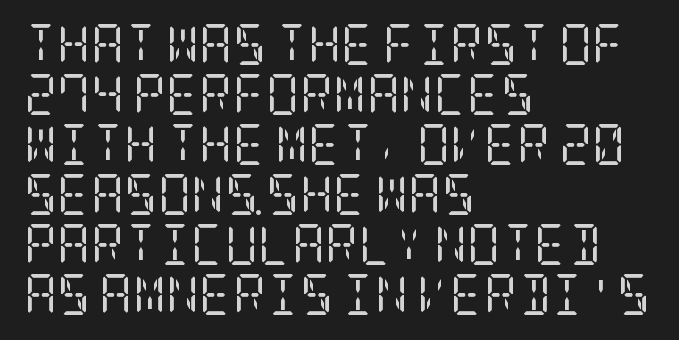
Q: Is the text bold? A: No.
Q: Is the text italic (slanted)? A: No, it is upright.
Q: Is the typeface a serif or a sans-serif typeface? A: Serif.
Q: Is the text underlined? A: No.
Q: How is the paragraph aligned? A: Left-aligned.
Q: Is the spacing between letters normal or unusually wide? A: Normal.
Q: Width (condensed, normal, or wide)? A: Condensed.
Q: Stroke contrast? A: Low.
Q: x-height? A: Large.
